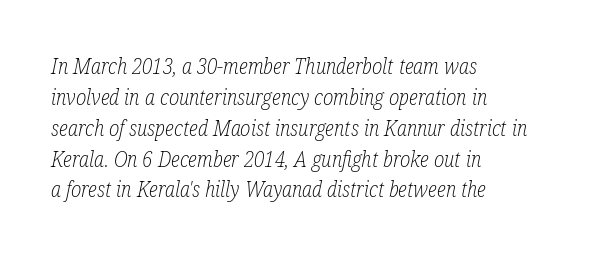
Regarding leading, the lines here are spaced in the standard way. Summary of weight: not heavy and not bold. Layout note: lines flush left. Posture: slanted. The passage shown is not underscored anywhere. The line texture is even and compact thanks to regular tracking.
